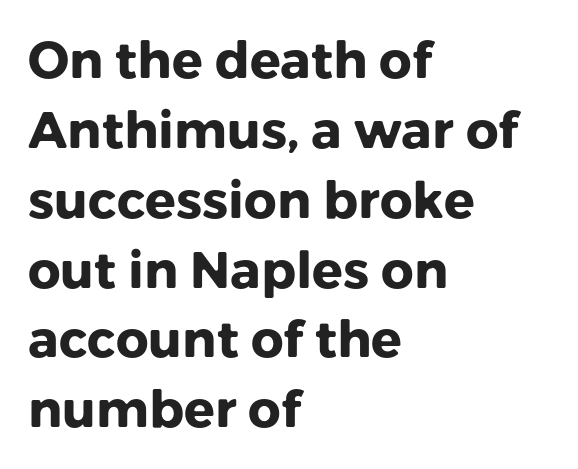
Q: Is the text bold? A: Yes.
Q: Is the text italic (slanted)? A: No, it is upright.
Q: Is the typeface a serif or a sans-serif typeface? A: Sans-serif.
Q: Is the text underlined? A: No.
Q: How is the paragraph aligned? A: Left-aligned.
Q: Is the spacing between letters normal or unusually wide? A: Normal.
Q: Is the spacing between lines tight, normal or loose? A: Normal.
Q: Width (condensed, normal, or wide)? A: Normal.
Q: Stroke contrast? A: Low.
Q: x-height? A: Medium.
Q: Monospaced? A: No.
